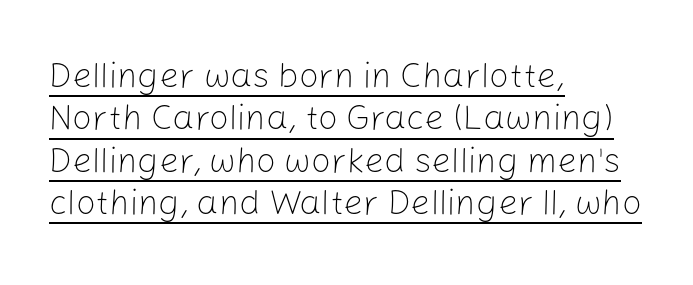
The paragraph shown leans on its left margin. Beneath each row of characters lies a ruled line. The passage shown is typeset with a sans-serif family. Tall strokes in this sample are plumb rather than angled.
